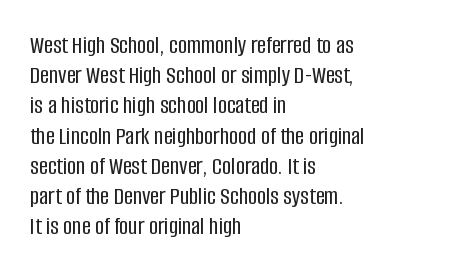
Q: Is the text italic (slanted)? A: No, it is upright.
Q: Is the text underlined? A: No.
Q: How is the paragraph aligned? A: Left-aligned.
Q: Is the spacing between letters normal or unusually wide? A: Normal.
